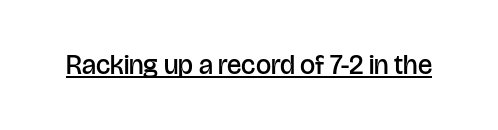
The image shows 27 px text type, upright; set normal letter spacing, underlined.
